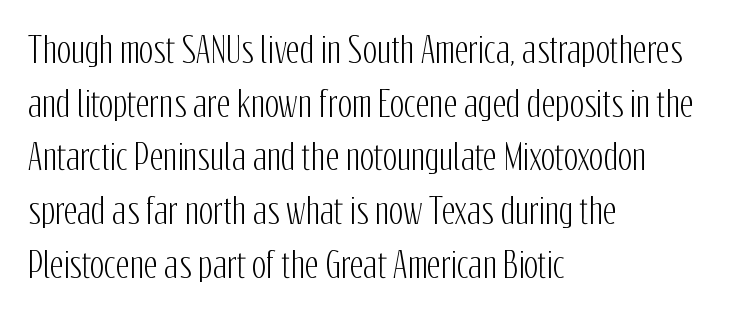
The image shows 34 px condensed sans-serif type, upright; set left-aligned, normal line spacing (1.58x), normal letter spacing, not underlined; low stroke contrast and a medium x-height.
